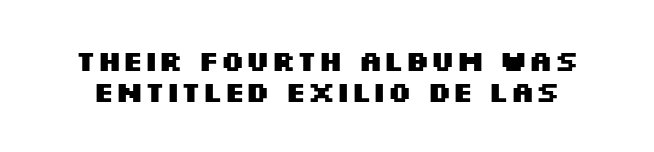
The strip under each line holds only bare page. The block of text is dense from top to bottom, with scant space between rows. The gaps between neighbouring characters are ordinary and unremarkable. The type sits square on the baseline with zero lean. The type family on display is of the sans-serif kind. These lines are rendered in a variable-pitch font.
